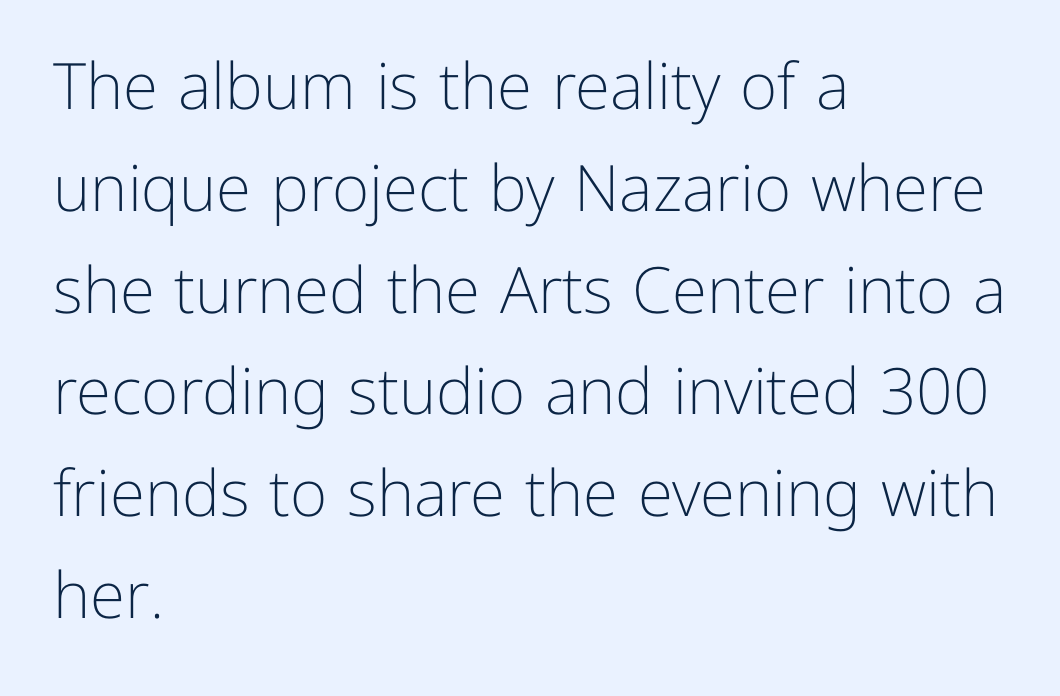
Q: Is the text bold? A: No.
Q: Is the text italic (slanted)? A: No, it is upright.
Q: Is the typeface a serif or a sans-serif typeface? A: Sans-serif.
Q: Is the text underlined? A: No.
Q: How is the paragraph aligned? A: Left-aligned.
Q: Is the spacing between letters normal or unusually wide? A: Normal.
Q: Is the spacing between lines tight, normal or loose? A: Normal.
Q: Width (condensed, normal, or wide)? A: Normal.
Q: Stroke contrast? A: Low.
Q: x-height? A: Medium.
Q: Monospaced? A: No.
